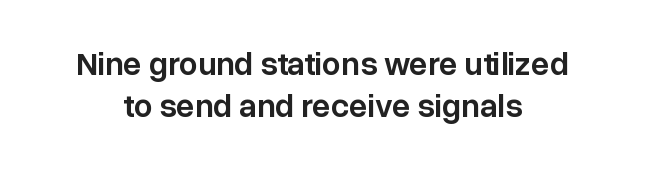
The image shows 33 px semibold sans-serif type, upright; set centered, normal line spacing (1.27x), normal letter spacing, not underlined; low stroke contrast and a medium x-height.
